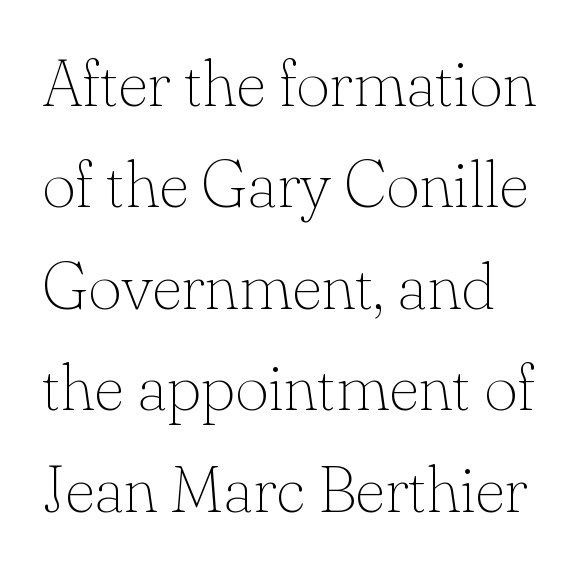
The image shows 65 px thin serif type, upright; set normal line spacing (1.56x), normal letter spacing, not underlined; low stroke contrast and a small x-height.
